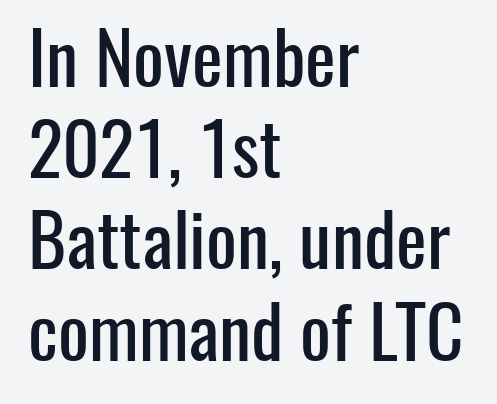
Typographically, this falls in the sans-serif category. A bare baseline throughout the passage. Posture: upright roman. Tracking here is standard; glyphs follow each other at the usual distance. A normal amount of white space separates one row of letters from the next. In CSS terms this would be text-align: left.
